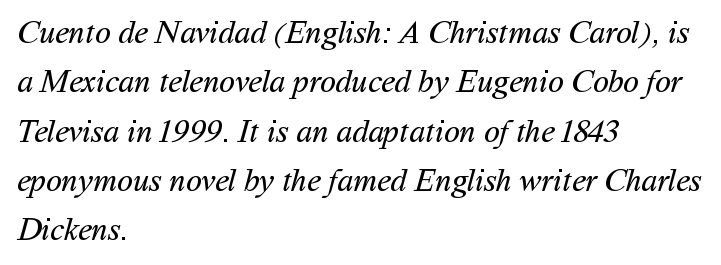
Q: Is the text bold? A: No.
Q: Is the typeface a serif or a sans-serif typeface? A: Sans-serif.
Q: Is the text underlined? A: No.
Q: How is the paragraph aligned? A: Left-aligned.
Q: Is the spacing between letters normal or unusually wide? A: Normal.
Q: Is the spacing between lines tight, normal or loose? A: Normal.
Q: Width (condensed, normal, or wide)? A: Normal.
Q: Stroke contrast? A: Medium.
Q: x-height? A: Medium.
Q: Monospaced? A: No.
